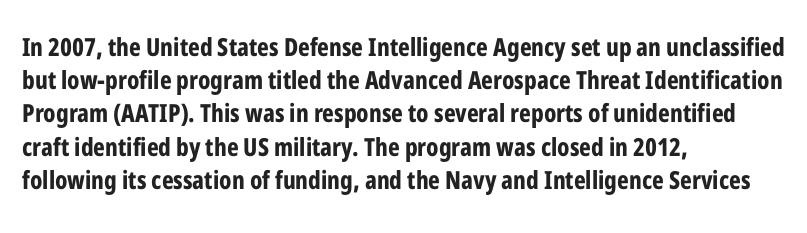
{"italic": "no", "bold": "yes", "underline": "no", "align": "left", "line_spacing": "normal", "line_spacing_ratio": 1.33, "letter_spacing": "normal", "letter_spacing_em": 0.0, "glyph_px": 25}
